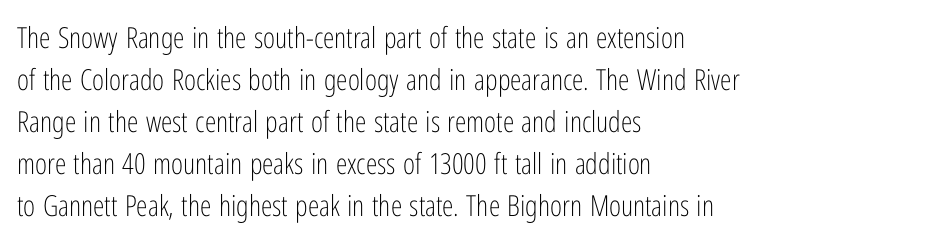
The image shows 29 px light, condensed sans-serif type, upright; set left-aligned, normal line spacing (1.45x), normal letter spacing, not underlined; low stroke contrast and a medium x-height.
